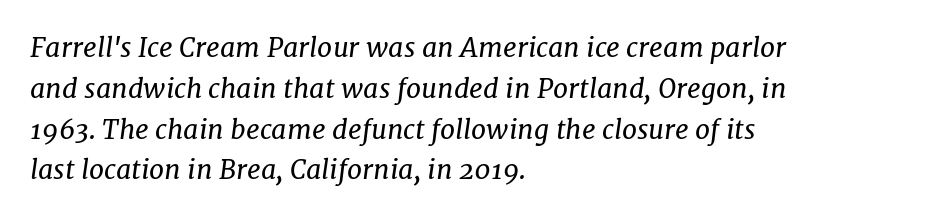
Q: Is the text bold? A: No.
Q: Is the text italic (slanted)? A: Yes, it leans right by about 7 degrees.
Q: Is the text underlined? A: No.
Q: How is the paragraph aligned? A: Left-aligned.
Q: Is the spacing between letters normal or unusually wide? A: Normal.
Q: Is the spacing between lines tight, normal or loose? A: Normal.
